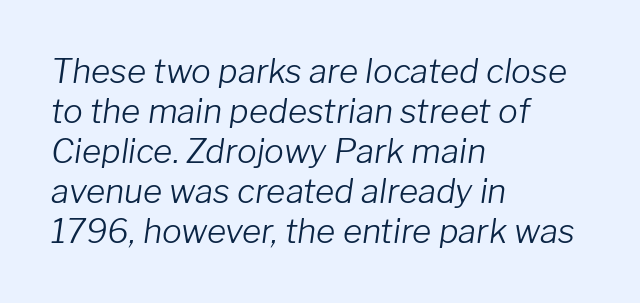
These lines are rendered in a variable-pitch font. These lines keep a tight, regular rhythm from letter to letter. Beneath every word, the page is bare. If you drew a line through each stem, it would be angled. Teacher's note: observe the even left margin — that is flush-left alignment. The strokes are not fattened; the text isn't bold.
